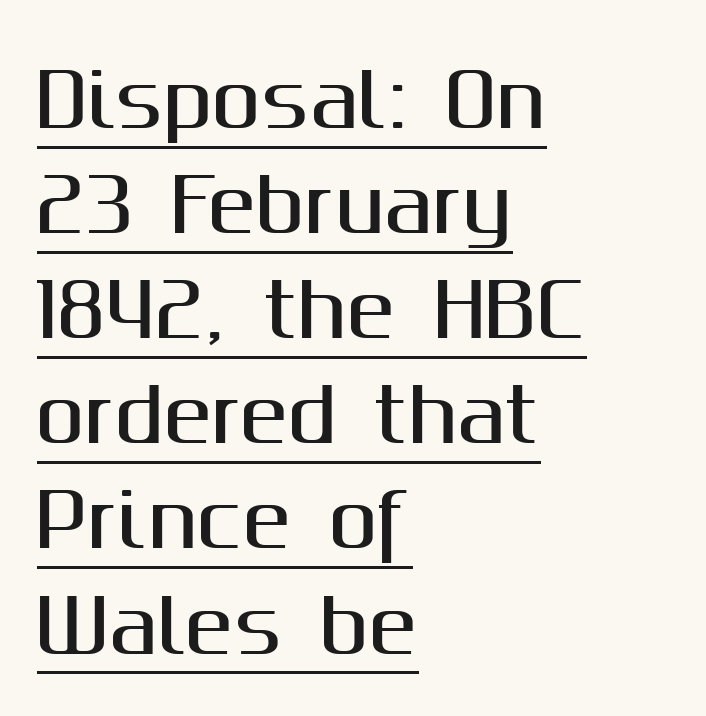
Q: Is the text italic (slanted)? A: No, it is upright.
Q: Is the typeface a serif or a sans-serif typeface? A: Sans-serif.
Q: Is the text underlined? A: Yes.
Q: How is the paragraph aligned? A: Left-aligned.
Q: Is the spacing between letters normal or unusually wide? A: Normal.
Q: Is the spacing between lines tight, normal or loose? A: Normal.
Q: Width (condensed, normal, or wide)? A: Normal.
Q: Stroke contrast? A: Medium.
Q: x-height? A: Medium.
Q: Monospaced? A: No.
